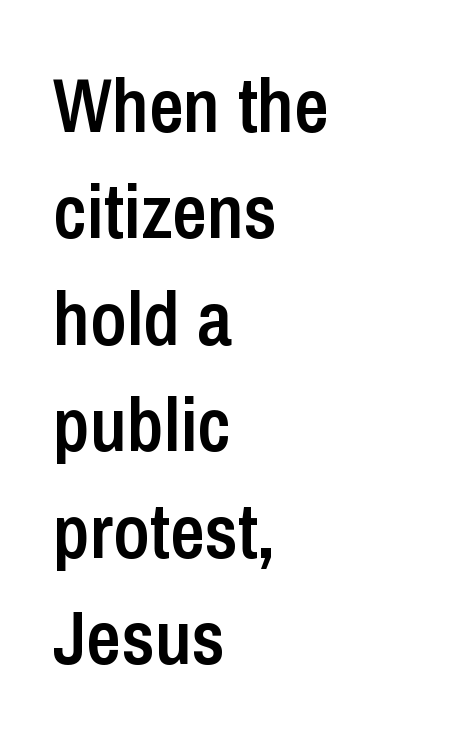
Q: Is the text bold? A: Semi-bold.
Q: Is the text italic (slanted)? A: No, it is upright.
Q: Is the typeface a serif or a sans-serif typeface? A: Sans-serif.
Q: Is the text underlined? A: No.
Q: How is the paragraph aligned? A: Left-aligned.
Q: Is the spacing between letters normal or unusually wide? A: Normal.
Q: Is the spacing between lines tight, normal or loose? A: Normal.
Q: Width (condensed, normal, or wide)? A: Condensed.
Q: Stroke contrast? A: Low.
Q: x-height? A: Medium.
Q: Monospaced? A: No.
